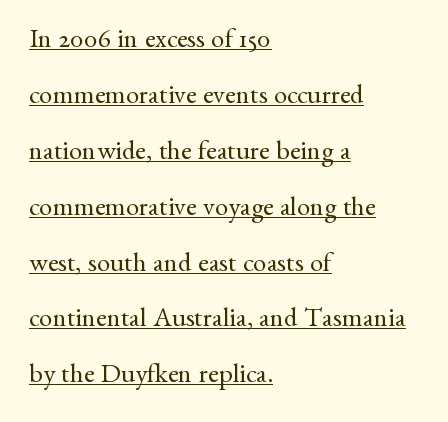
The image shows 27 px text type, upright; set left-aligned, loose line spacing (2.07x), normal letter spacing, underlined.
